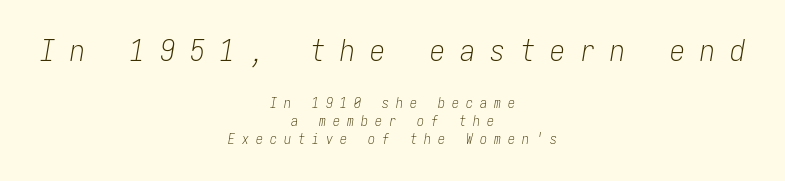
{"italic": "yes", "lean": "right", "slant_degrees": 9, "bold": "no", "weight": "light", "width": "condensed", "stroke_contrast": "low", "x_height": "medium", "monospaced": "yes", "underline": "no", "align": "center", "line_spacing": "normal", "line_spacing_ratio": 1.28, "letter_spacing": "wide", "letter_spacing_em": 0.5, "larger_block": "first", "size_ratio": 2.14, "glyph_px": 30}
